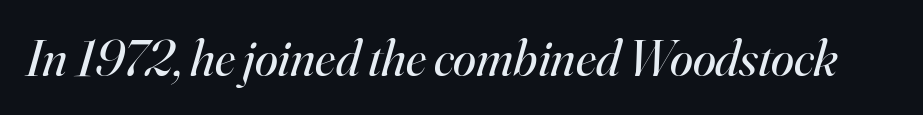
The image shows 52 px regular-weight serif type, italic (leaning right); set normal letter spacing, not underlined; high stroke contrast and a small x-height.
